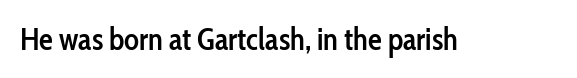
The image shows 31 px semibold, condensed sans-serif type, upright; set normal letter spacing, not underlined; low stroke contrast and a medium x-height.
